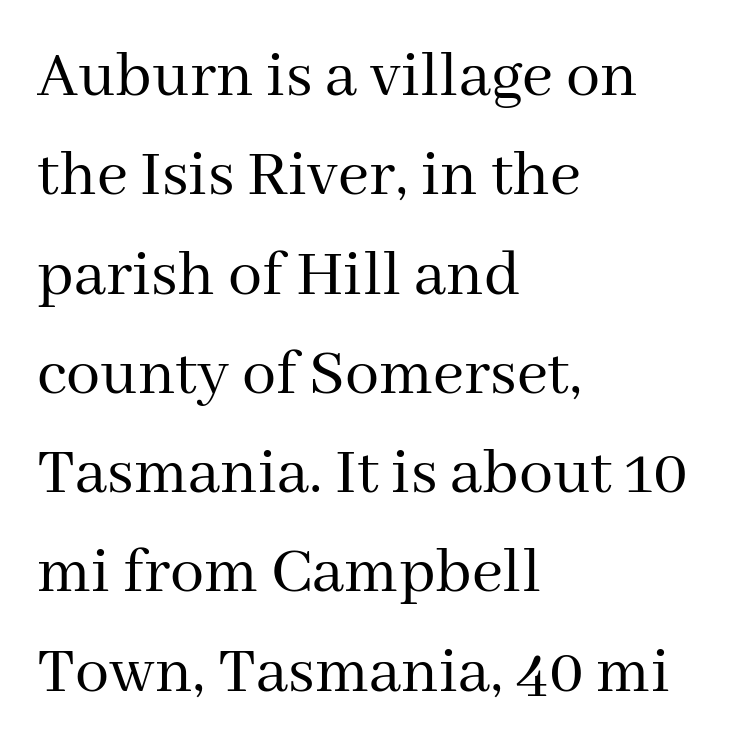
Proportional: the letters do not fall into vertical columns. Quick note: interline space is typical. Ink coverage per letter is moderate at most. Does extra space separate the letters? No, they use regular spacing. Upright lettering throughout. The designer went with a serif here, giving each stem small feet.
